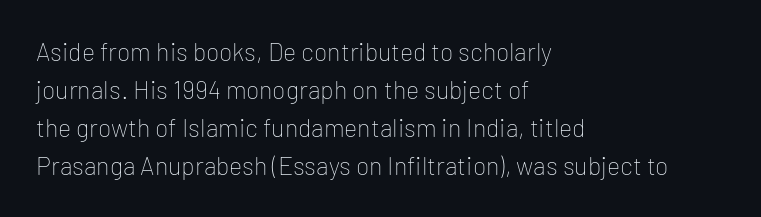
{"italic": "no", "bold": "no", "underline": "no", "align": "left", "line_spacing": "normal", "line_spacing_ratio": 1.52, "letter_spacing": "normal", "letter_spacing_em": 0.0, "glyph_px": 25}
